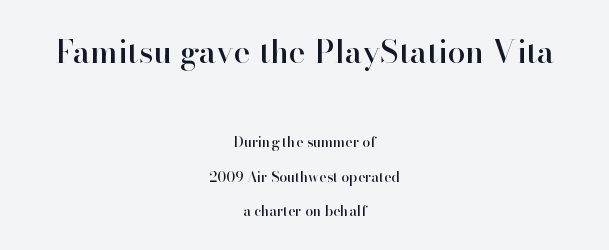
Q: Is the text italic (slanted)? A: No, it is upright.
Q: Is the typeface a serif or a sans-serif typeface? A: Serif.
Q: Is the text underlined? A: No.
Q: How is the paragraph aligned? A: Centered.
Q: Is the spacing between letters normal or unusually wide? A: Normal.
Q: Is the spacing between lines tight, normal or loose? A: Loose.
Q: Which block of text is set in a larger size, the first (top) or the second (bottom)? A: The first (top) one.
Q: Width (condensed, normal, or wide)? A: Normal.
Q: Stroke contrast? A: High.
Q: x-height? A: Small.
Q: Monospaced? A: No.
